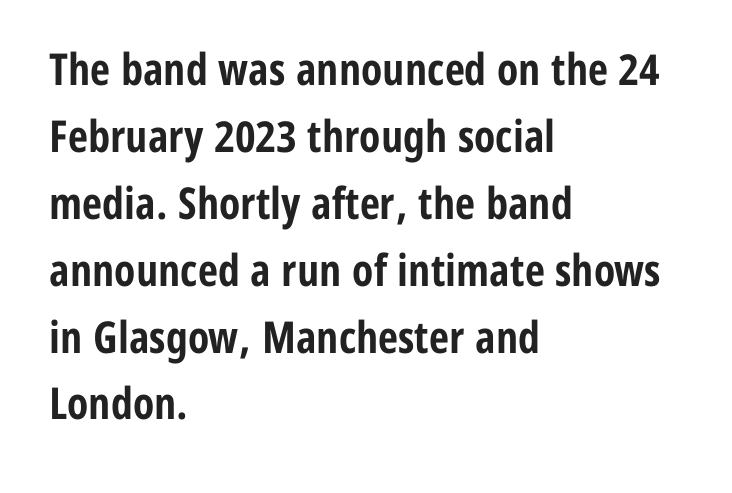
These lines are rendered in a variable-pitch font. I'd call this a sans setting — the letters go barefoot. If you measured baseline to baseline, you'd find a middling distance. The compositor pushed each line to the left boundary. Style check: upright.
